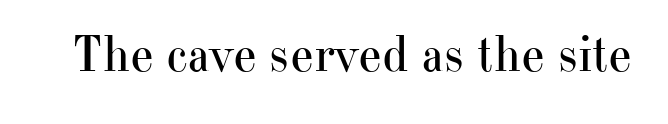
The image shows 51 px regular-weight serif type, upright; set normal letter spacing, not underlined; high stroke contrast and a small x-height.
